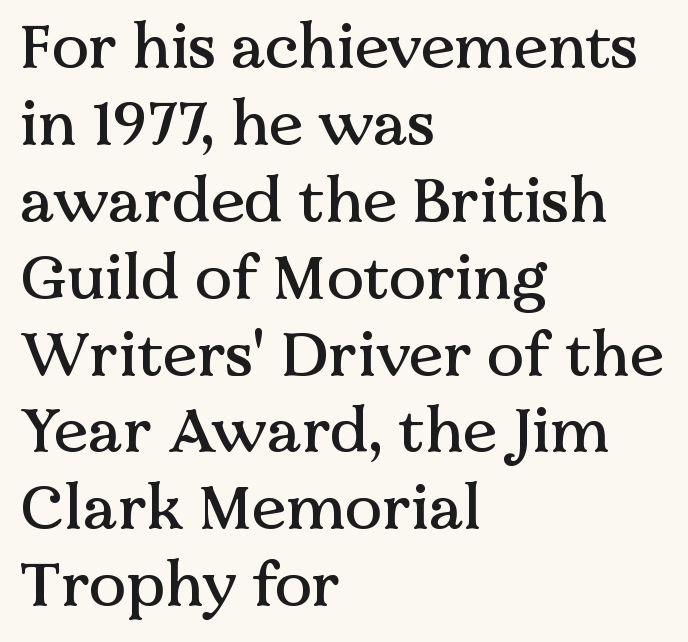
Underlining? Definitely not there. Nothing unusual about the tracking: characters are spaced as the font intends. The typeface chosen for these lines features serifs. The paragraph has a hard left edge and a soft right edge.
